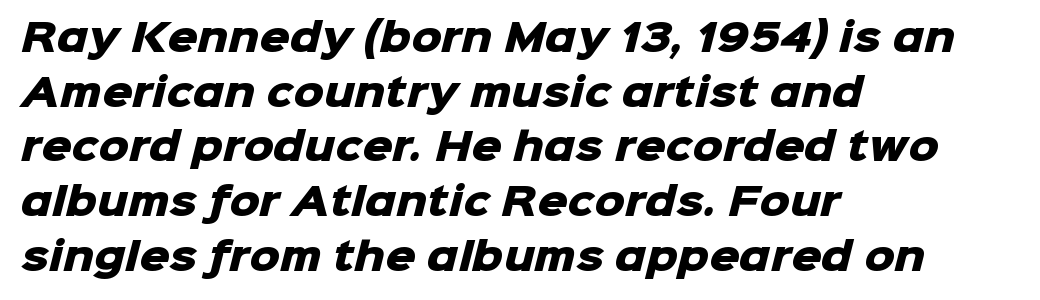
The letters sit at their default tracking, neither squeezed nor spread. Unmarked baselines from the first word to the last. Interline gaps are of average width in this sample. Reading down the block, your eye returns to a fixed left position each line. This is sans-serif lettering, the kind often seen on screens and signage. The letters advance in unequal steps, a hallmark of proportional type.
